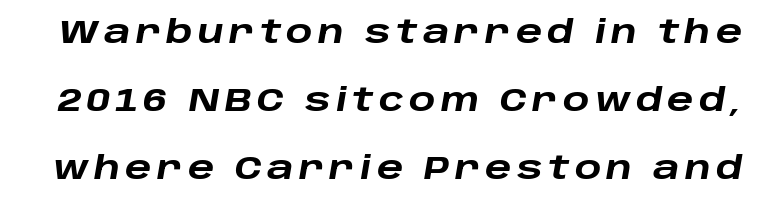
Beneath every word, the page is bare. Strokes here are thick enough to call this a true bold. The passage shown leans; its letterforms are oblique. Is this a fixed-width face? No — the glyphs have proportional, varying widths. If you measured baseline to baseline, you'd find a long distance.
